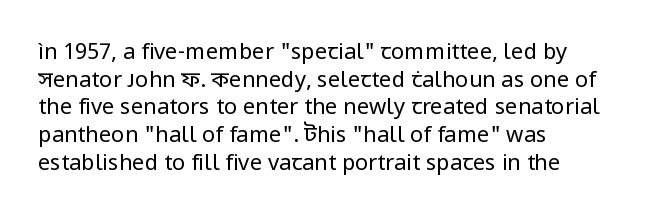
{"italic": "no", "bold": "no", "underline": "no", "align": "left", "line_spacing": "normal", "line_spacing_ratio": 1.26, "letter_spacing": "normal", "letter_spacing_em": 0.0, "glyph_px": 22}
